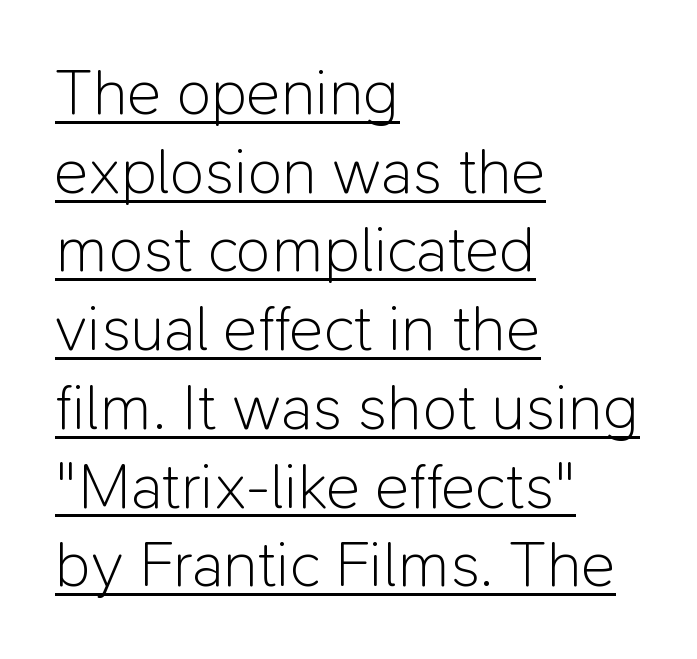
Nobody touched the tracking dial on this one. Character widths vary here, with narrow letters taking less room than wide ones. Honestly, the underline is the first thing you notice here. You can tell from the bare stems that sans-serif type was used.
